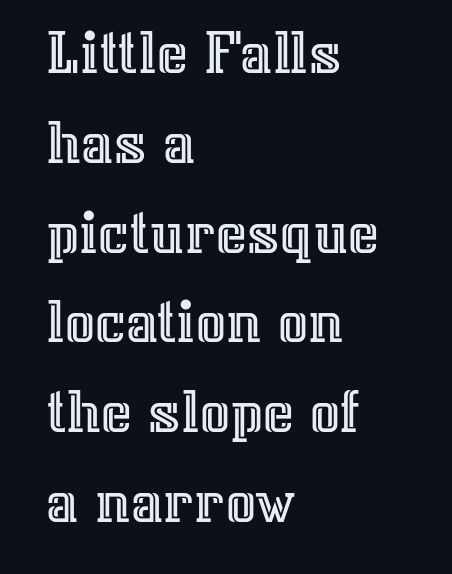
Q: Is the text italic (slanted)? A: No, it is upright.
Q: Is the text underlined? A: No.
Q: How is the paragraph aligned? A: Left-aligned.
Q: Is the spacing between letters normal or unusually wide? A: Normal.
Q: Is the spacing between lines tight, normal or loose? A: Normal.
Q: Width (condensed, normal, or wide)? A: Normal.
Q: x-height? A: Medium.
Q: Monospaced? A: No.
